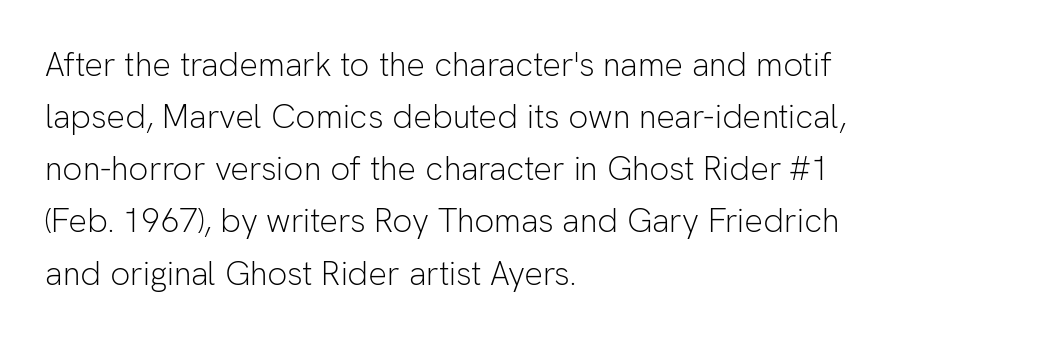
Italic: no, the glyphs are upright roman. Nope, no serifs anywhere on these letters. The area under the type is left untouched. Baseline-to-baseline distance is the conventional proportion of letter height. The paragraph shown leans on its left margin. Here the designer chose a conventional face with non-uniform glyph widths.
